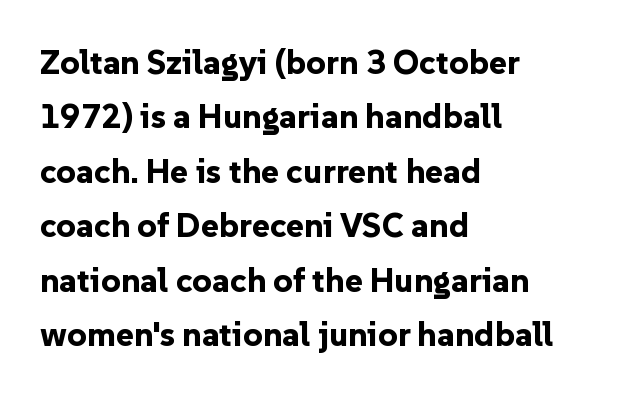
The image shows 34 px bold sans-serif type, upright; set left-aligned, normal line spacing (1.6x), normal letter spacing, not underlined; low stroke contrast and a medium x-height.
